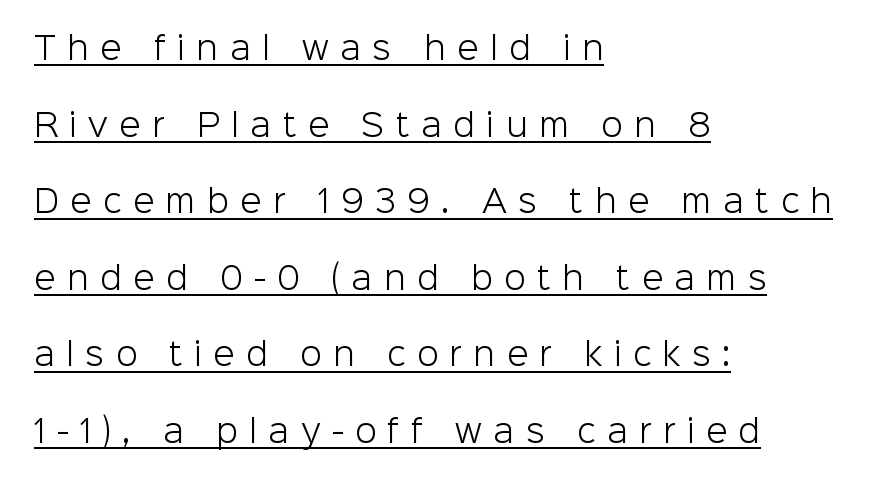
Q: Is the text bold? A: No.
Q: Is the text italic (slanted)? A: No, it is upright.
Q: Is the typeface a serif or a sans-serif typeface? A: Sans-serif.
Q: Is the text underlined? A: Yes.
Q: How is the paragraph aligned? A: Left-aligned.
Q: Is the spacing between letters normal or unusually wide? A: Unusually wide.
Q: Is the spacing between lines tight, normal or loose? A: Loose.
Q: Width (condensed, normal, or wide)? A: Normal.
Q: Stroke contrast? A: Low.
Q: x-height? A: Medium.
Q: Monospaced? A: No.
